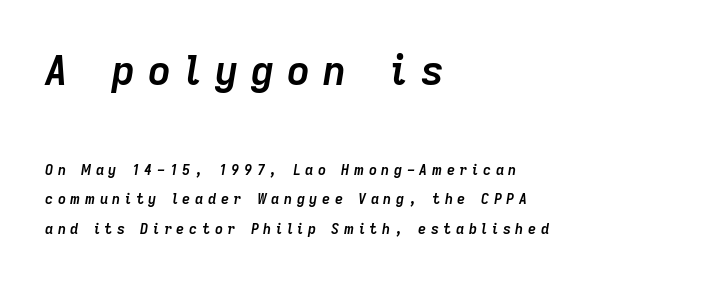
The image shows 40 px semibold type, italic (leaning right); set left-aligned, loose line spacing (2.1x), unusually wide letter spacing (+0.33 em), not underlined; the first (top) block is 2.86x larger; low stroke contrast and a medium x-height.
